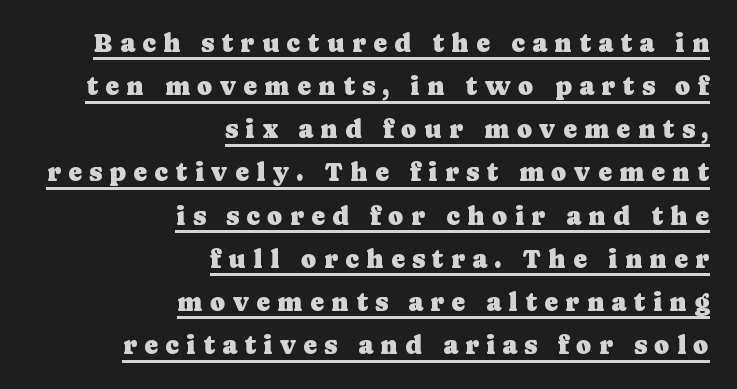
{"italic": "no", "underline": "yes", "align": "right", "line_spacing": "normal", "line_spacing_ratio": 1.66, "letter_spacing": "wide", "letter_spacing_em": 0.28, "glyph_px": 26}
